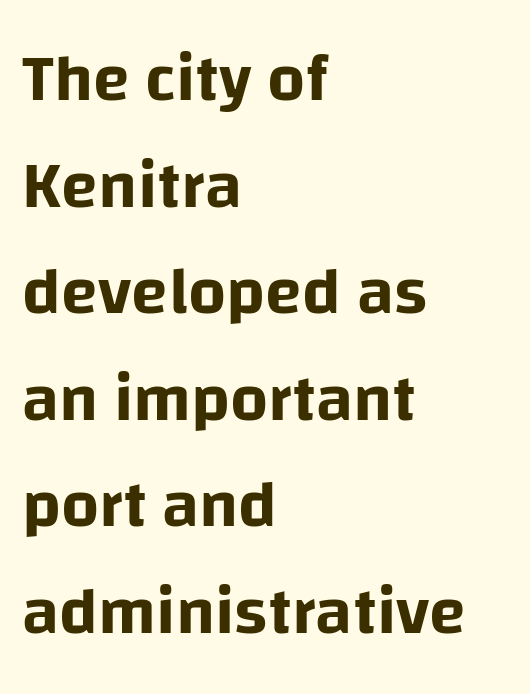
{"serif": "no", "italic": "no", "width": "normal", "stroke_contrast": "low", "x_height": "large", "monospaced": "no", "underline": "no", "align": "left", "line_spacing": "normal", "line_spacing_ratio": 1.59, "letter_spacing": "normal", "letter_spacing_em": 0.0, "glyph_px": 67}
